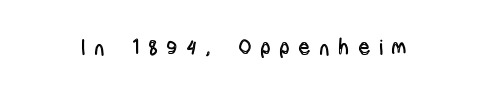
{"italic": "no", "underline": "no", "letter_spacing": "wide", "letter_spacing_em": 0.49, "glyph_px": 21}
